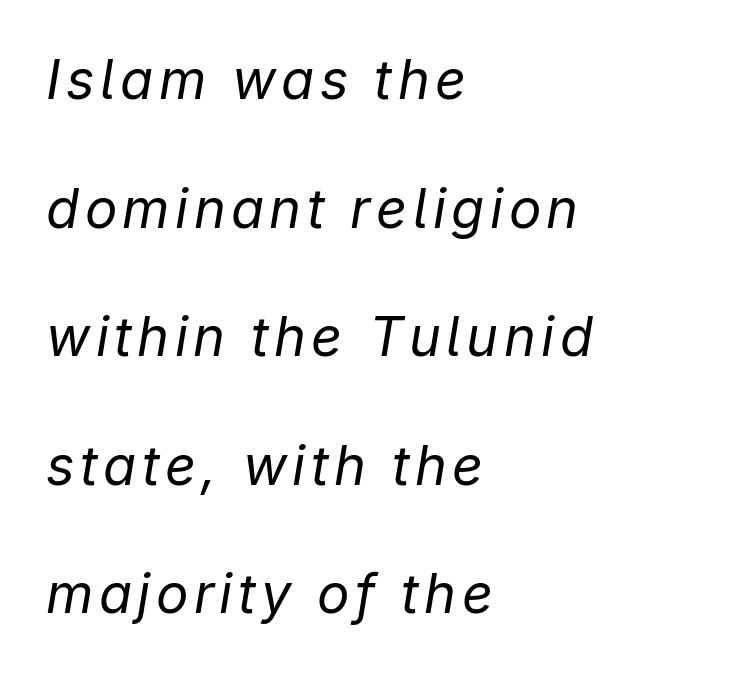
Q: Is the text bold? A: No.
Q: Is the text italic (slanted)? A: Yes, it leans right by about 9 degrees.
Q: Is the text underlined? A: No.
Q: How is the paragraph aligned? A: Left-aligned.
Q: Is the spacing between lines tight, normal or loose? A: Loose.
Q: Width (condensed, normal, or wide)? A: Normal.
Q: Stroke contrast? A: Low.
Q: x-height? A: Medium.
Q: Monospaced? A: No.
